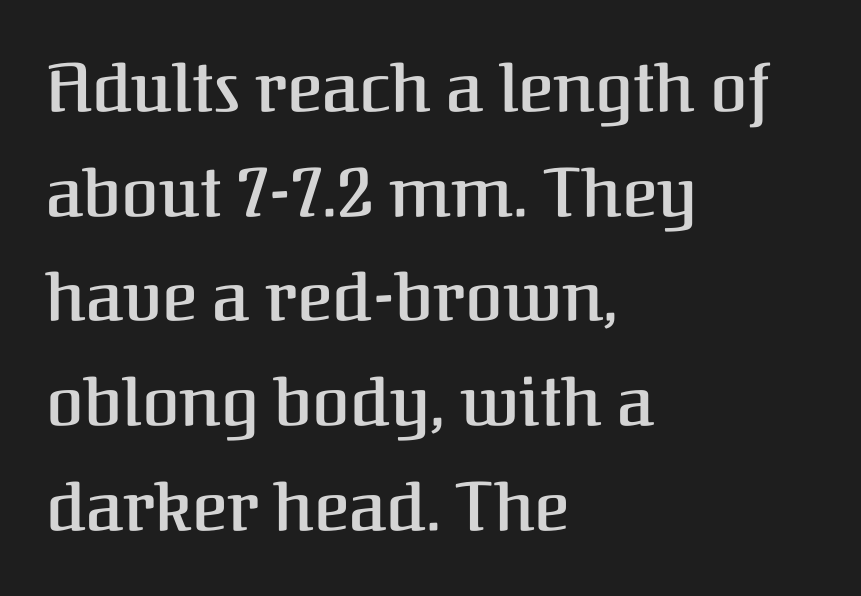
The image shows 68 px semibold serif type, upright; set left-aligned, normal line spacing (1.54x), normal letter spacing, not underlined; medium stroke contrast and a medium x-height.
